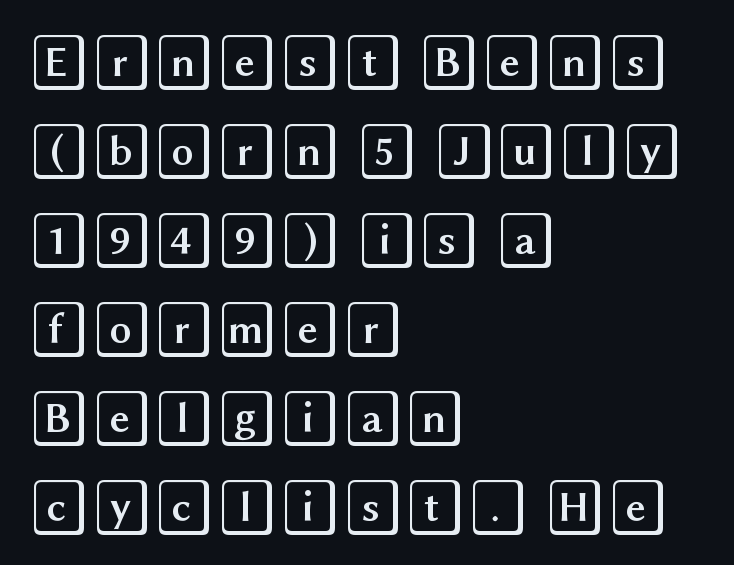
The passage is arranged the way most books set body copy — flush left. In terms of leading, this rendering sits right in the middle. The axis of the letterforms is exactly vertical. Letters rest on an invisible, unmarked baseline.
